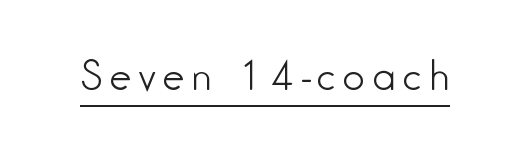
{"serif": "no", "italic": "no", "bold": "no", "weight": "light", "width": "condensed", "stroke_contrast": "low", "x_height": "medium", "monospaced": "no", "underline": "yes", "glyph_px": 39}
